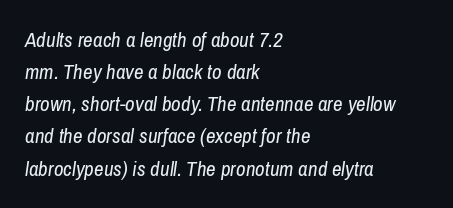
{"italic": "yes", "lean": "right", "slant_degrees": 8, "bold": "no", "underline": "no", "align": "left", "line_spacing": "normal", "line_spacing_ratio": 1.53, "letter_spacing": "normal", "letter_spacing_em": 0.0, "glyph_px": 21}
